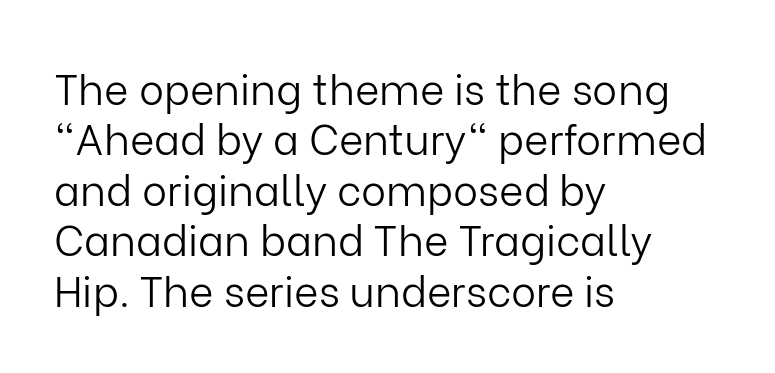
No heavy texture on the line: the type isn't bold. Spacing verdict: proportional, widths tailored to each character. Default kerning and tracking; the words read as compact shapes. Style check: upright. Stroke terminals: plain, sans-serif. Glance below the letters and you will spot only blank space.
